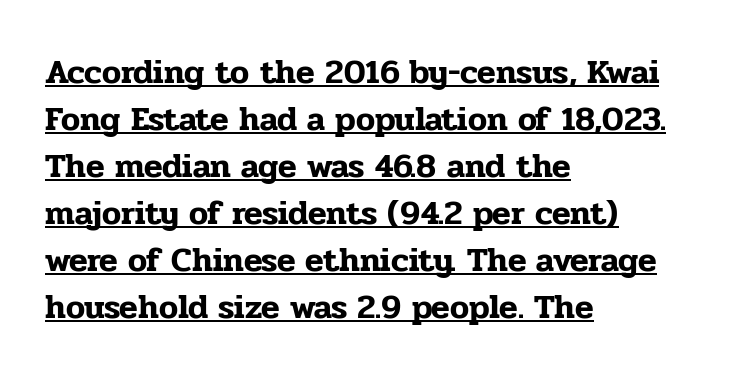
Q: Is the text italic (slanted)? A: No, it is upright.
Q: Is the typeface a serif or a sans-serif typeface? A: Serif.
Q: Is the text underlined? A: Yes.
Q: How is the paragraph aligned? A: Left-aligned.
Q: Is the spacing between letters normal or unusually wide? A: Normal.
Q: Is the spacing between lines tight, normal or loose? A: Normal.
Q: Width (condensed, normal, or wide)? A: Normal.
Q: Stroke contrast? A: Low.
Q: x-height? A: Medium.
Q: Monospaced? A: No.
